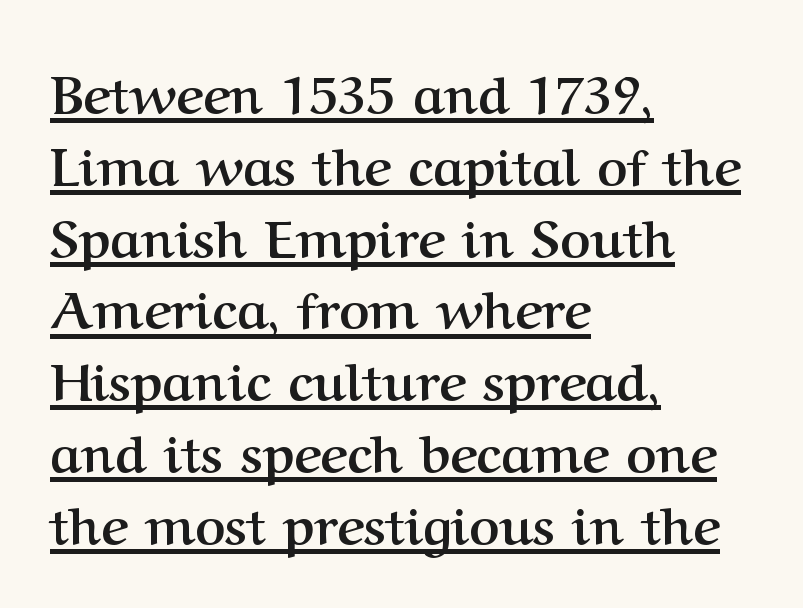
The image shows 52 px semibold serif type, upright; set left-aligned, normal line spacing (1.38x), normal letter spacing, underlined; medium stroke contrast and a medium x-height.
